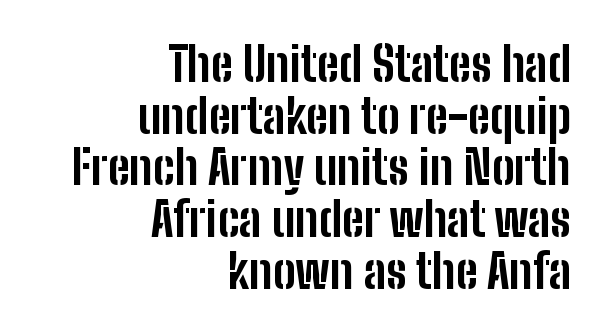
The image shows 47 px bold, condensed sans-serif type, upright; set right-aligned, tight line spacing (1.1x), normal letter spacing, not underlined; low stroke contrast and a medium x-height.
